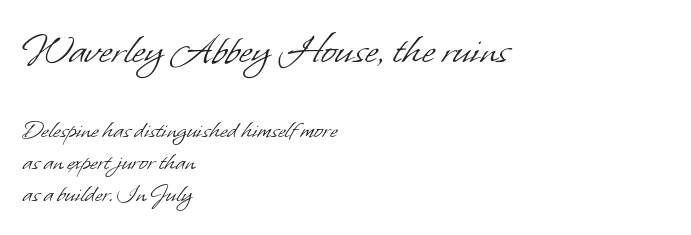
{"serif": "no", "bold": "no", "weight": "light", "width": "normal", "stroke_contrast": "low", "x_height": "small", "monospaced": "no", "underline": "no", "align": "left", "line_spacing_ratio": 1.24, "letter_spacing": "normal", "letter_spacing_em": 0.0, "larger_block": "first", "size_ratio": 1.73, "glyph_px": 45}
